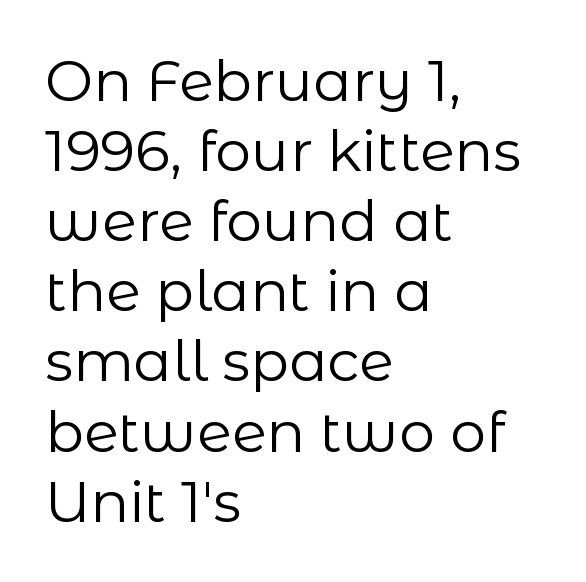
Q: Is the text bold? A: No.
Q: Is the text italic (slanted)? A: No, it is upright.
Q: Is the typeface a serif or a sans-serif typeface? A: Sans-serif.
Q: Is the text underlined? A: No.
Q: How is the paragraph aligned? A: Left-aligned.
Q: Is the spacing between letters normal or unusually wide? A: Normal.
Q: Width (condensed, normal, or wide)? A: Normal.
Q: Stroke contrast? A: Low.
Q: x-height? A: Medium.
Q: Monospaced? A: No.
